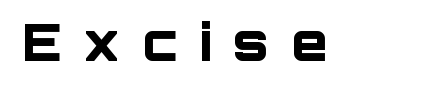
{"serif": "no", "italic": "no", "bold": "yes", "weight": "bold", "width": "normal", "stroke_contrast": "low", "x_height": "large", "monospaced": "no", "underline": "no", "letter_spacing": "wide", "letter_spacing_em": 0.42, "glyph_px": 52}
